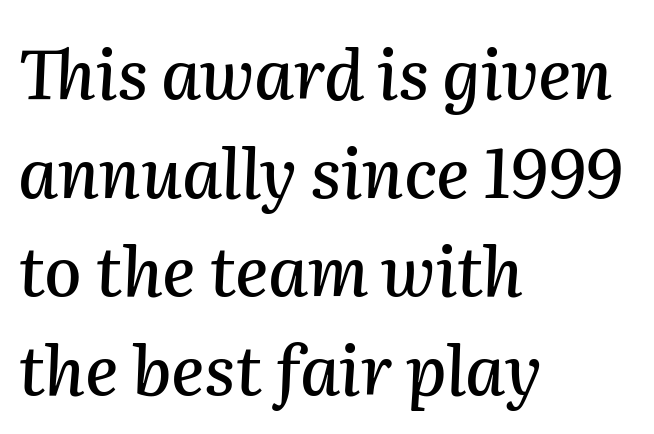
Horizontal bands of white between lines are of average thickness. Spacing between characters is what you'd get straight out of the box. Honestly, there is no underline to notice here at all. The text block is weighted toward the left margin, trailing off unevenly rightward.
